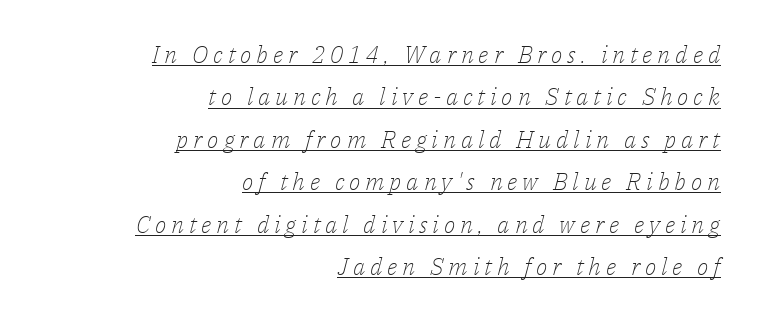
Is the letter spacing exaggerated? Yes — the characters are pushed far apart. The strokes are not fattened; the text isn't bold. Reading down the block, your eye finds every line finishing at a fixed right position. This rendering features underlined lettering. This sample uses an oblique cut, with every glyph tilted off the vertical.
